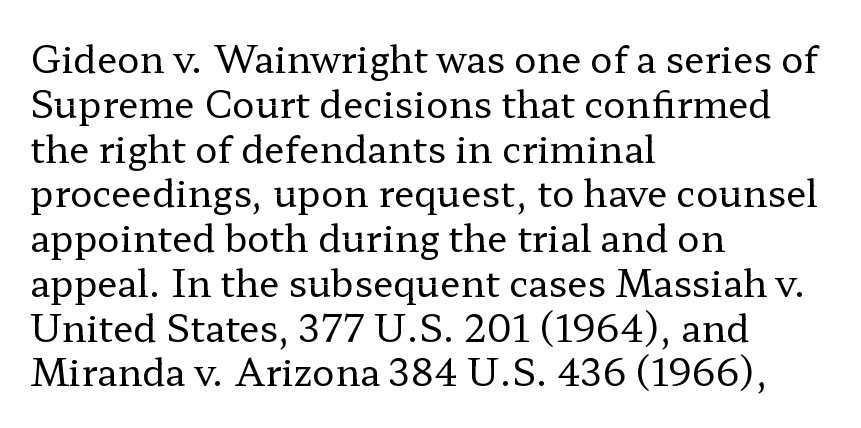
{"serif": "yes", "italic": "no", "bold": "no", "weight": "regular", "width": "wide", "stroke_contrast": "low", "x_height": "medium", "monospaced": "no", "underline": "no", "align": "left", "line_spacing_ratio": 1.21, "letter_spacing": "normal", "letter_spacing_em": 0.0, "glyph_px": 37}
